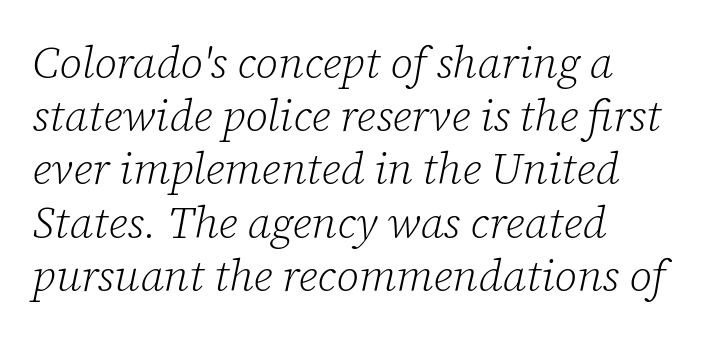
These lines keep a tight, regular rhythm from letter to letter. Counters stay open thanks to moderate or lighter strokes. Has an underline been added? It has not. This sample uses a serif face. It's the slanting kind of type.
